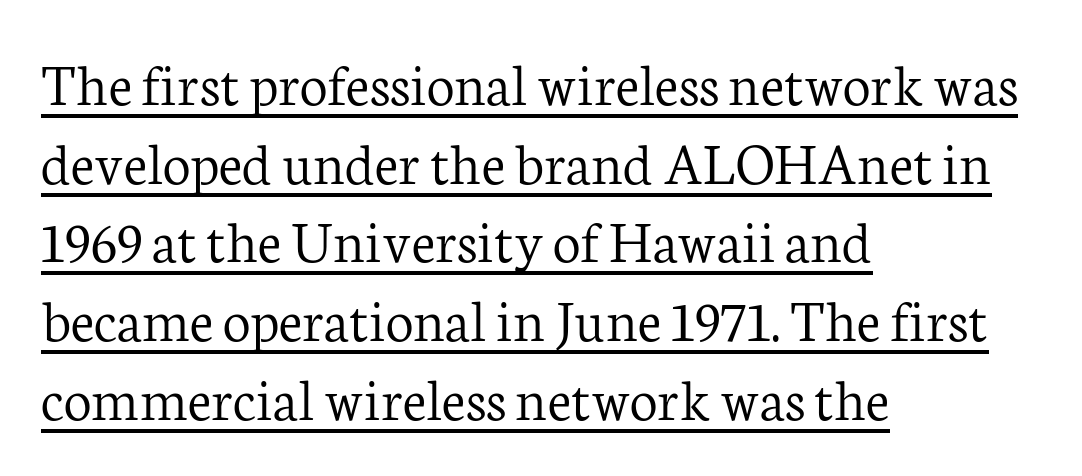
Q: Is the text bold? A: No.
Q: Is the text italic (slanted)? A: No, it is upright.
Q: Is the typeface a serif or a sans-serif typeface? A: Serif.
Q: Is the text underlined? A: Yes.
Q: How is the paragraph aligned? A: Left-aligned.
Q: Is the spacing between letters normal or unusually wide? A: Normal.
Q: Is the spacing between lines tight, normal or loose? A: Normal.
Q: Width (condensed, normal, or wide)? A: Normal.
Q: Stroke contrast? A: Low.
Q: x-height? A: Medium.
Q: Monospaced? A: No.
